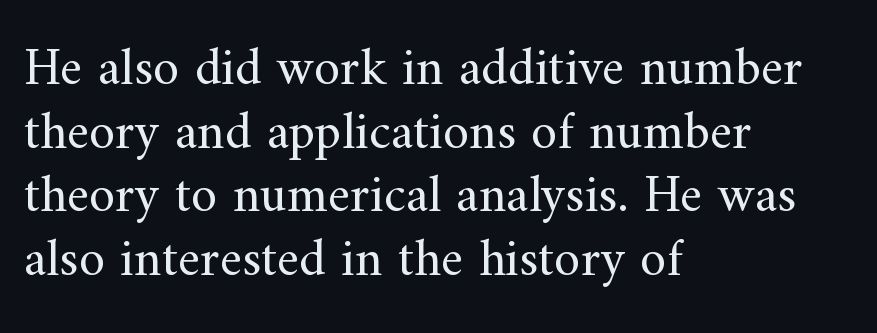
{"serif": "yes", "italic": "no", "bold": "no", "weight": "regular", "width": "normal", "stroke_contrast": "medium", "x_height": "small", "monospaced": "no", "underline": "no", "align": "left", "line_spacing_ratio": 1.2, "letter_spacing": "normal", "letter_spacing_em": 0.0, "glyph_px": 53}
